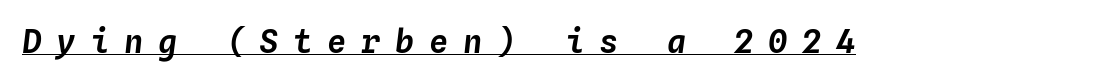
A typesetter would call this monospace, since all characters share one set width. The glyphs look as if they've been sheared to an angle. These lines have a slow, spaced-out rhythm from letter to letter. Glance below the letters and you will spot a drawn line.
